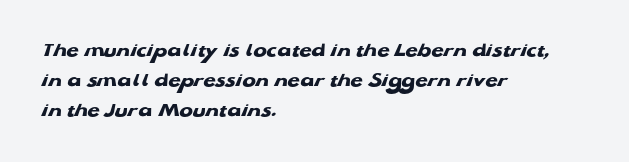
{"bold": "yes", "underline": "no", "align": "left", "line_spacing": "normal", "line_spacing_ratio": 1.5, "letter_spacing": "normal", "letter_spacing_em": 0.0, "glyph_px": 20}
